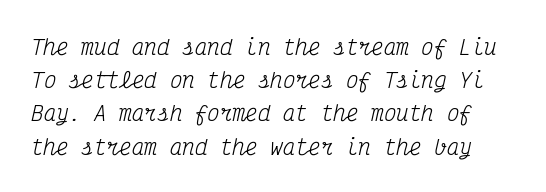
{"italic": "yes", "lean": "right", "slant_degrees": 12, "bold": "no", "underline": "no", "line_spacing": "normal", "line_spacing_ratio": 1.58, "letter_spacing": "normal", "letter_spacing_em": 0.0, "glyph_px": 21}
